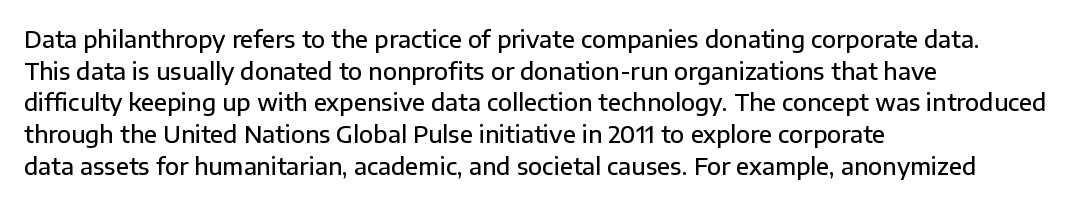
{"italic": "no", "bold": "semi", "underline": "no", "align": "left", "line_spacing": "normal", "line_spacing_ratio": 1.38, "letter_spacing": "normal", "letter_spacing_em": 0.0, "glyph_px": 23}
